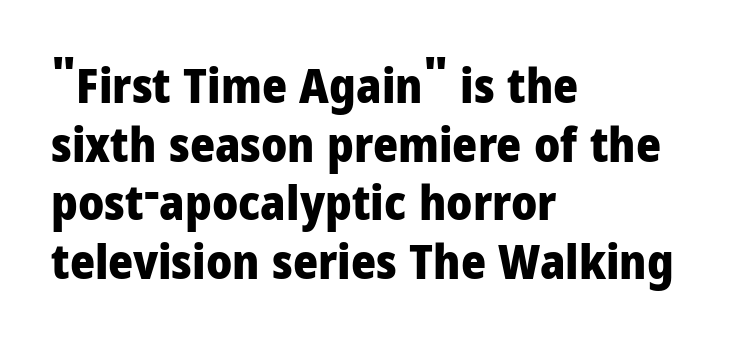
{"serif": "no", "italic": "no", "bold": "yes", "weight": "heavy", "width": "normal", "stroke_contrast": "low", "x_height": "medium", "monospaced": "no", "underline": "no", "align": "left", "line_spacing_ratio": 1.22, "letter_spacing": "normal", "letter_spacing_em": 0.0, "glyph_px": 48}
